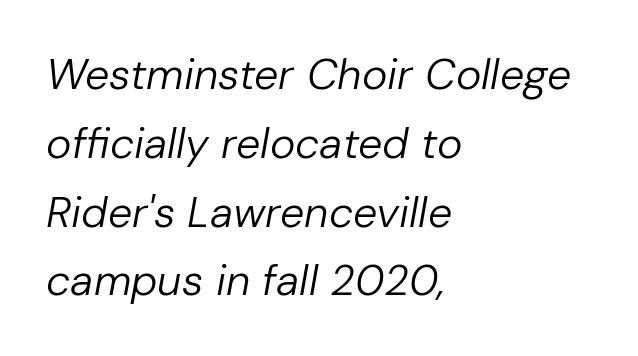
{"italic": "yes", "lean": "right", "slant_degrees": 10, "bold": "no", "weight": "regular", "width": "normal", "stroke_contrast": "low", "x_height": "medium", "monospaced": "no", "underline": "no", "align": "left", "line_spacing": "normal", "line_spacing_ratio": 1.6, "letter_spacing": "normal", "letter_spacing_em": 0.0, "glyph_px": 43}
